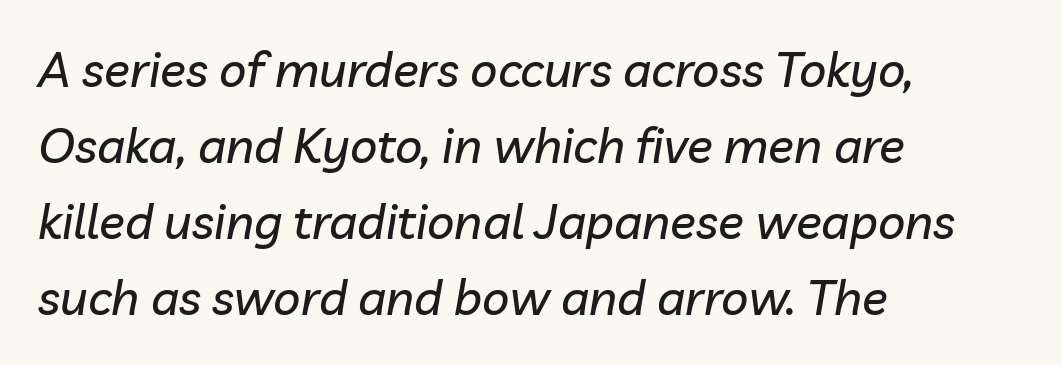
{"italic": "yes", "lean": "right", "slant_degrees": 10, "width": "normal", "stroke_contrast": "low", "x_height": "medium", "monospaced": "no", "underline": "no", "align": "left", "line_spacing": "normal", "line_spacing_ratio": 1.58, "letter_spacing": "normal", "letter_spacing_em": 0.0, "glyph_px": 48}
